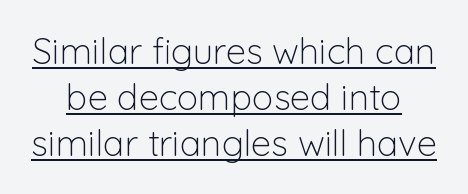
Is there any slant? The stems are plumb. Observe the ordinary spacing: letters are neighbours, not strangers. Look at the bottom of the vertical strokes: they stop flat, with no serifs. A light-to-regular cut is what we see here.
